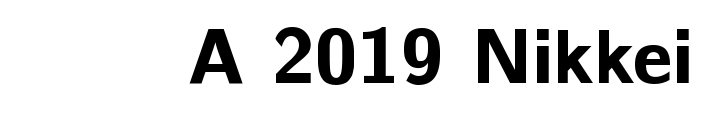
If you drew a line through each stem, it would be perfectly vertical. The line texture is even and compact thanks to regular tracking. Every letter is thick-stroked: bold, no question. Classification — sans serif.
